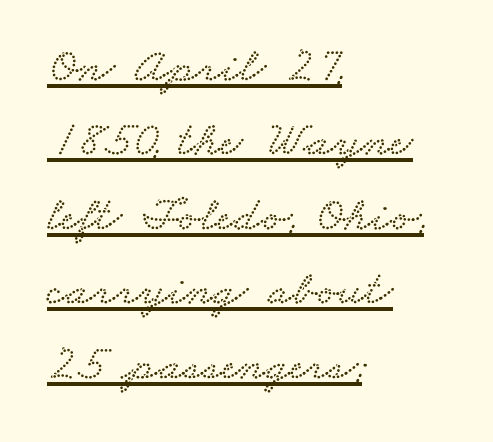
{"serif": "yes", "width": "wide", "stroke_contrast": "low", "x_height": "small", "monospaced": "no", "underline": "yes", "align": "left", "line_spacing": "normal", "line_spacing_ratio": 1.52, "letter_spacing": "normal", "letter_spacing_em": 0.0, "glyph_px": 49}
